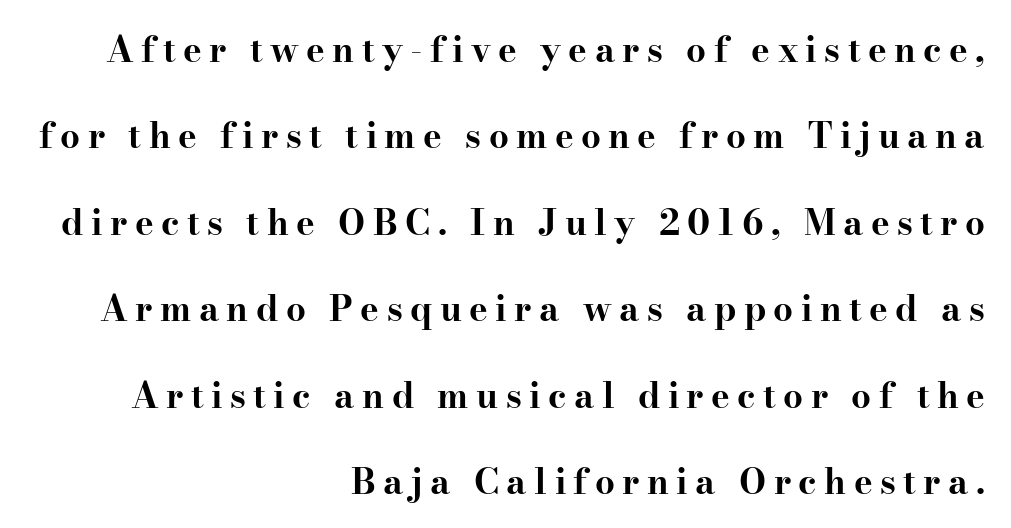
The image shows 35 px bold, wide serif type, upright; set right-aligned, loose line spacing (2.47x), unusually wide letter spacing (+0.21 em), not underlined; high stroke contrast and a small x-height.
